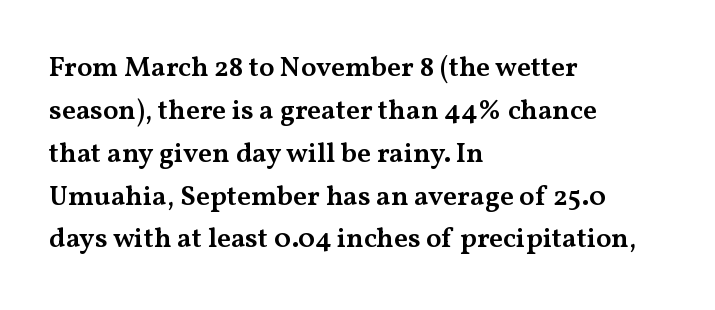
Q: Is the text bold? A: Semi-bold.
Q: Is the text italic (slanted)? A: No, it is upright.
Q: Is the typeface a serif or a sans-serif typeface? A: Serif.
Q: Is the text underlined? A: No.
Q: How is the paragraph aligned? A: Left-aligned.
Q: Is the spacing between letters normal or unusually wide? A: Normal.
Q: Is the spacing between lines tight, normal or loose? A: Normal.
Q: Width (condensed, normal, or wide)? A: Wide.
Q: Stroke contrast? A: Medium.
Q: x-height? A: Medium.
Q: Monospaced? A: No.
